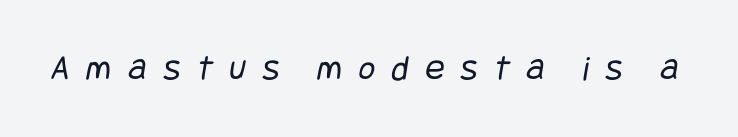
Q: Is the text bold? A: No.
Q: Is the typeface a serif or a sans-serif typeface? A: Sans-serif.
Q: Is the text underlined? A: No.
Q: Is the spacing between letters normal or unusually wide? A: Unusually wide.
Q: Width (condensed, normal, or wide)? A: Condensed.
Q: Stroke contrast? A: Low.
Q: x-height? A: Large.
